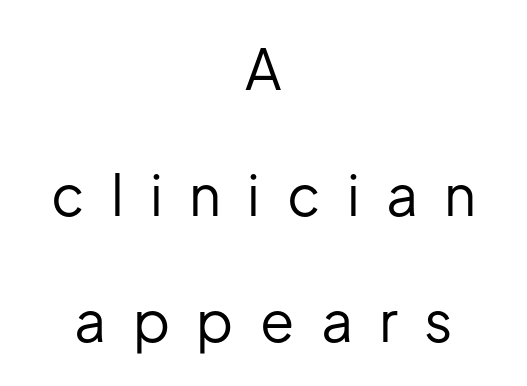
Q: Is the text bold? A: No.
Q: Is the text italic (slanted)? A: No, it is upright.
Q: Is the typeface a serif or a sans-serif typeface? A: Sans-serif.
Q: Is the text underlined? A: No.
Q: How is the paragraph aligned? A: Centered.
Q: Is the spacing between letters normal or unusually wide? A: Unusually wide.
Q: Is the spacing between lines tight, normal or loose? A: Loose.
Q: Width (condensed, normal, or wide)? A: Normal.
Q: Stroke contrast? A: Low.
Q: x-height? A: Medium.
Q: Monospaced? A: No.
